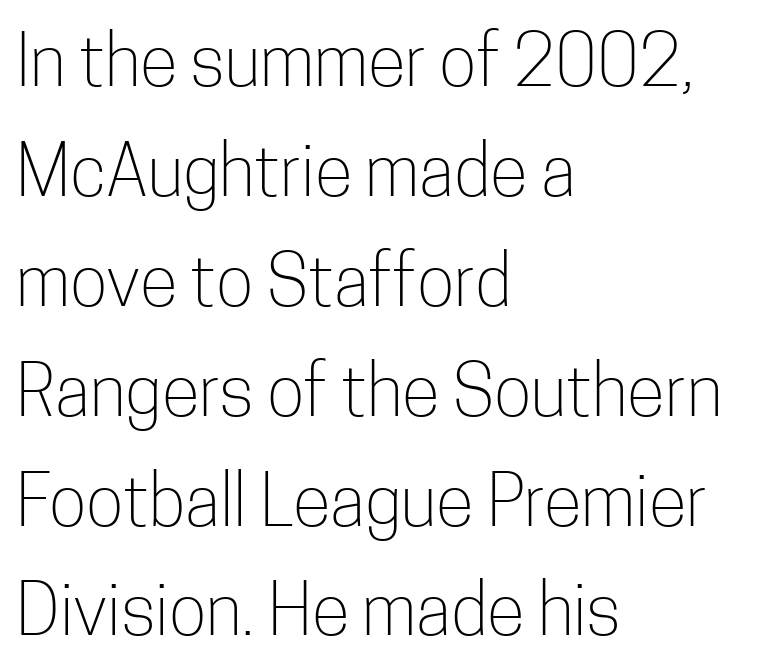
All the whitespace from short lines collects on the right. Do the characters align in a grid? No, the font is proportional. The block of text has a typical density, with ordinary space between rows. The font's upright variant was chosen for this text.
